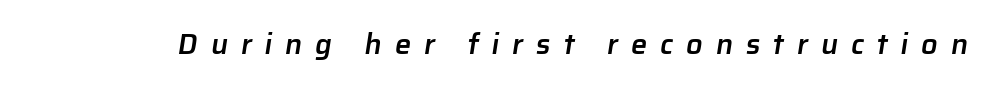
Q: Is the text bold? A: Semi-bold.
Q: Is the typeface a serif or a sans-serif typeface? A: Sans-serif.
Q: Is the text underlined? A: No.
Q: Is the spacing between letters normal or unusually wide? A: Unusually wide.
Q: Width (condensed, normal, or wide)? A: Normal.
Q: Stroke contrast? A: Low.
Q: x-height? A: Medium.
Q: Monospaced? A: No.
